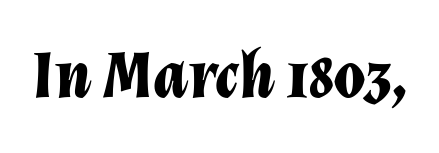
The image shows 68 px bold type, italic (leaning right); set normal letter spacing, not underlined; low stroke contrast and a medium x-height.
